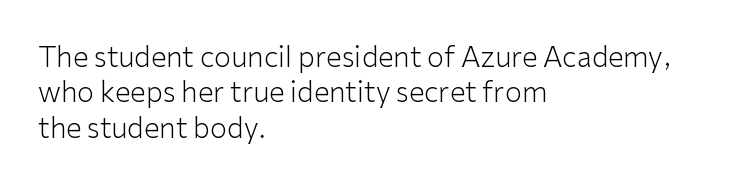
{"serif": "no", "italic": "no", "bold": "no", "weight": "light", "width": "normal", "stroke_contrast": "low", "x_height": "medium", "monospaced": "no", "underline": "no", "align": "left", "line_spacing": "normal", "line_spacing_ratio": 1.26, "letter_spacing": "normal", "letter_spacing_em": 0.0, "glyph_px": 28}
